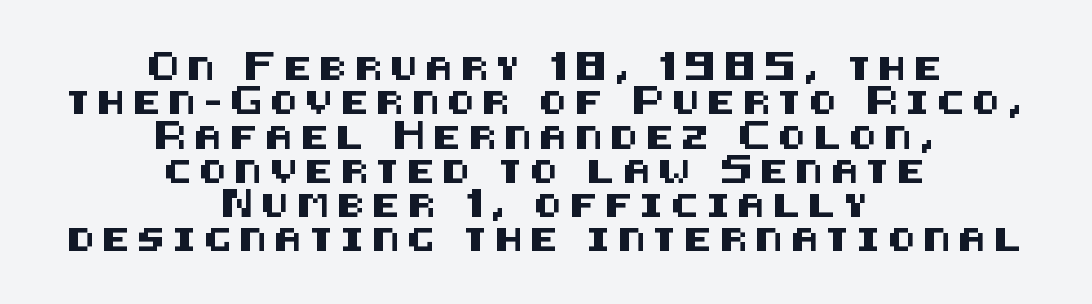
The image shows 23 px text type, upright; set centered, normal line spacing (1.49x), unusually wide letter spacing (+0.34 em), not underlined.
